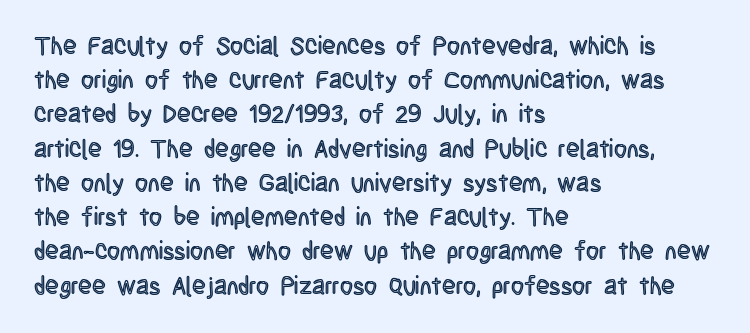
{"italic": "no", "underline": "no", "align": "left", "line_spacing": "normal", "line_spacing_ratio": 1.37, "letter_spacing": "normal", "letter_spacing_em": 0.0, "glyph_px": 25}
